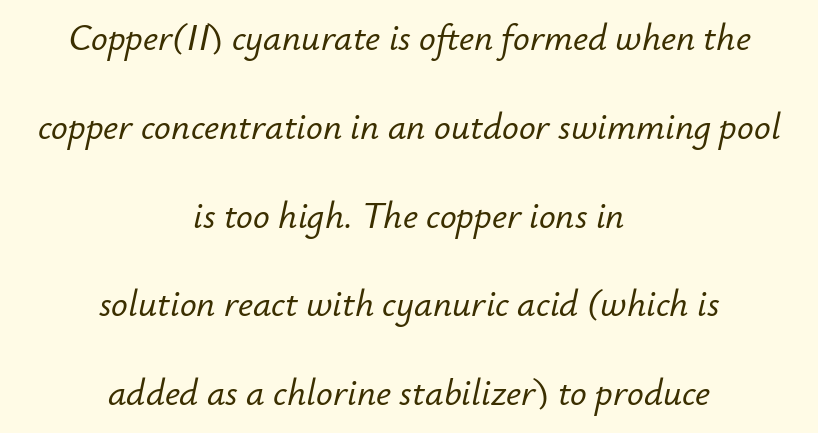
The image shows 37 px text type, italic (leaning right); set centered, loose line spacing (2.4x), normal letter spacing, not underlined; low stroke contrast and a small x-height.
